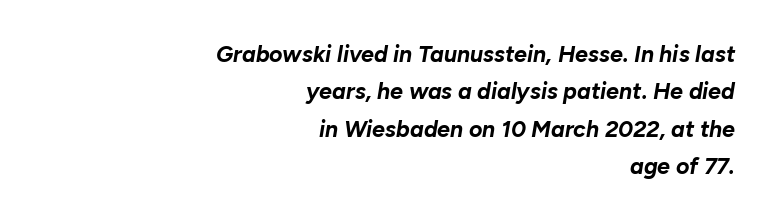
The image shows 23 px bold type, italic (leaning right); set right-aligned, normal line spacing (1.62x), normal letter spacing, not underlined.
